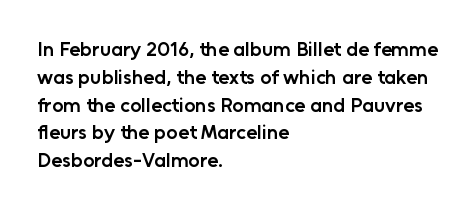
{"italic": "no", "bold": "semi", "underline": "no", "align": "left", "line_spacing": "normal", "line_spacing_ratio": 1.39, "letter_spacing": "normal", "letter_spacing_em": 0.0, "glyph_px": 20}
